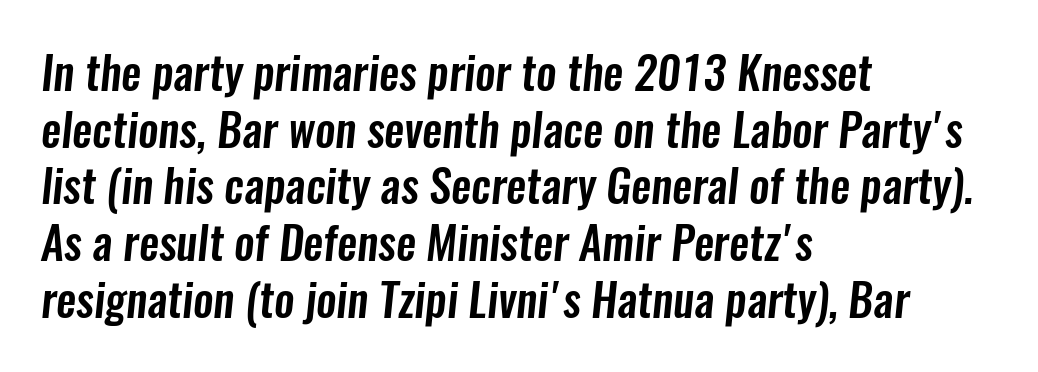
The image shows 45 px condensed sans-serif type; set left-aligned, normal line spacing (1.26x), normal letter spacing, not underlined; low stroke contrast and a medium x-height.
